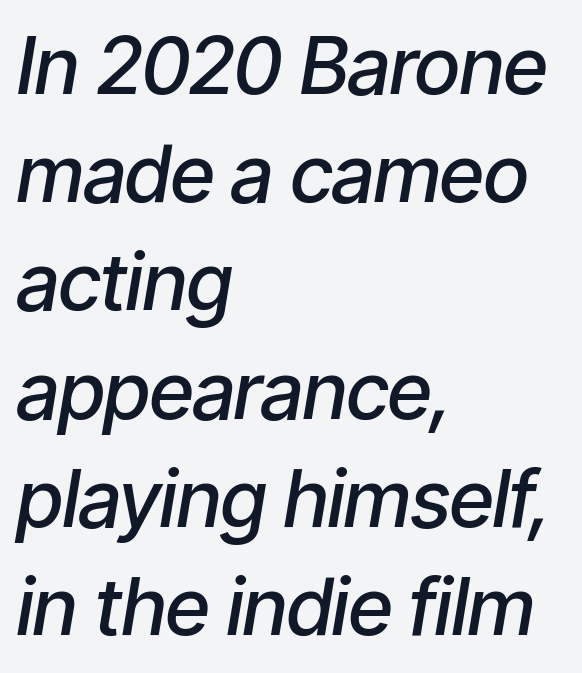
The image shows 79 px semibold, condensed type, italic (leaning right); set left-aligned, normal line spacing (1.37x), normal letter spacing, not underlined; low stroke contrast and a medium x-height.
